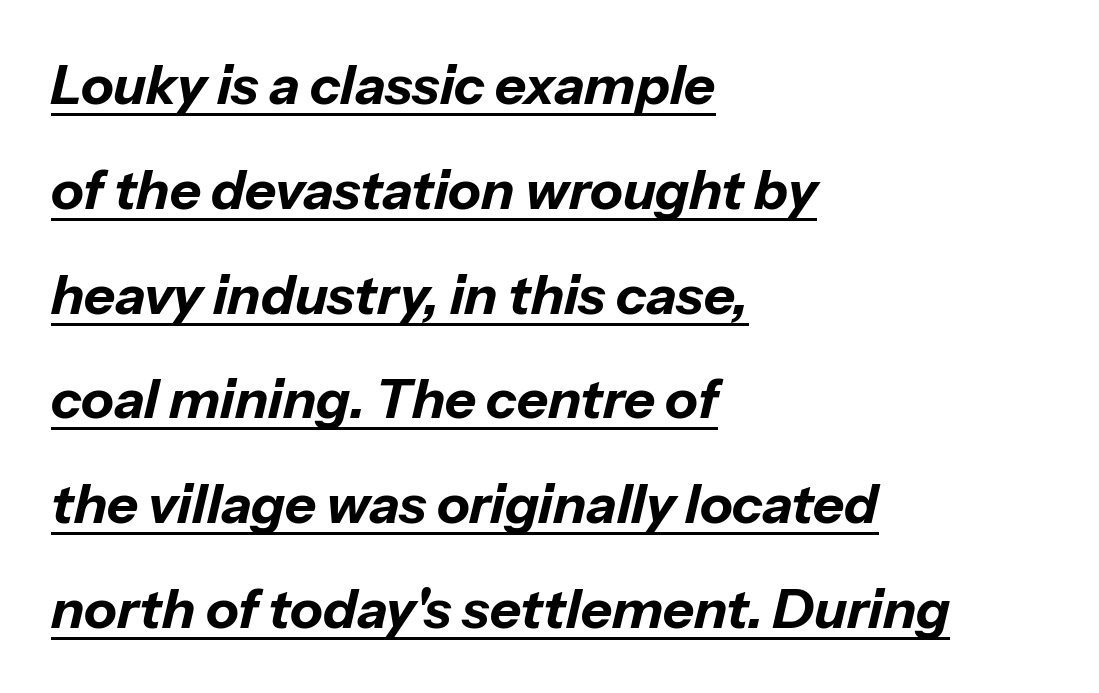
The image shows 54 px bold type, italic (leaning right); set left-aligned, loose line spacing (1.94x), normal letter spacing, underlined; low stroke contrast and a medium x-height.
